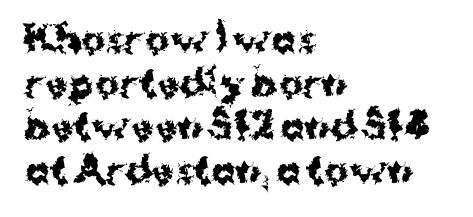
{"serif": "no", "italic": "no", "bold": "yes", "weight": "bold", "width": "normal", "stroke_contrast": "medium", "x_height": "medium", "monospaced": "no", "underline": "no", "align": "left", "line_spacing_ratio": 1.21, "letter_spacing": "normal", "letter_spacing_em": 0.0, "glyph_px": 36}
